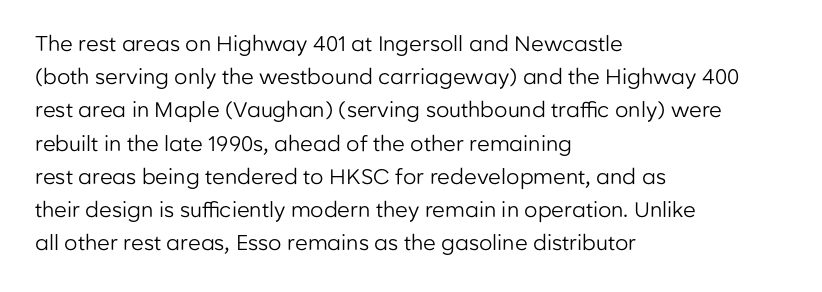
Q: Is the text bold? A: No.
Q: Is the text italic (slanted)? A: No, it is upright.
Q: Is the text underlined? A: No.
Q: How is the paragraph aligned? A: Left-aligned.
Q: Is the spacing between letters normal or unusually wide? A: Normal.
Q: Is the spacing between lines tight, normal or loose? A: Normal.
